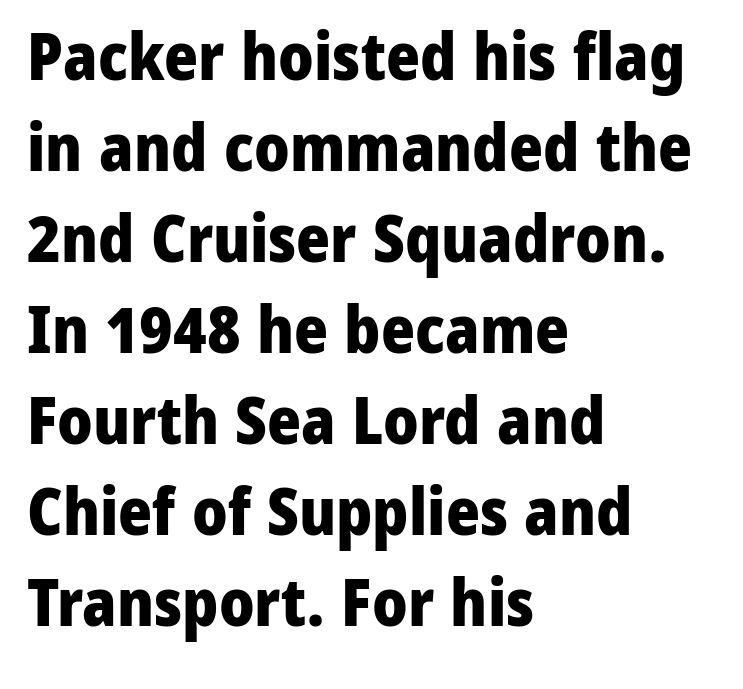
{"serif": "no", "italic": "no", "bold": "yes", "weight": "heavy", "width": "normal", "stroke_contrast": "low", "x_height": "medium", "monospaced": "no", "underline": "no", "align": "left", "line_spacing": "normal", "line_spacing_ratio": 1.4, "letter_spacing": "normal", "letter_spacing_em": 0.0, "glyph_px": 65}
